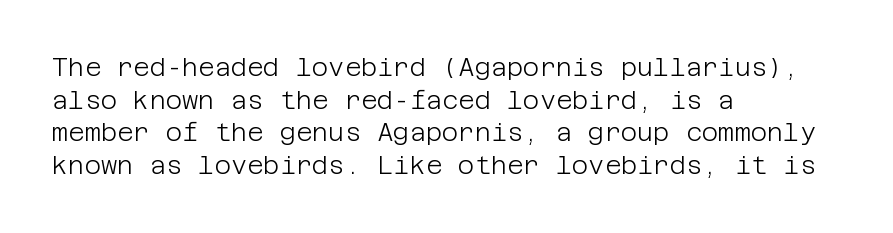
The image shows 25 px text type, upright; set left-aligned, normal line spacing (1.31x), normal letter spacing, not underlined.
